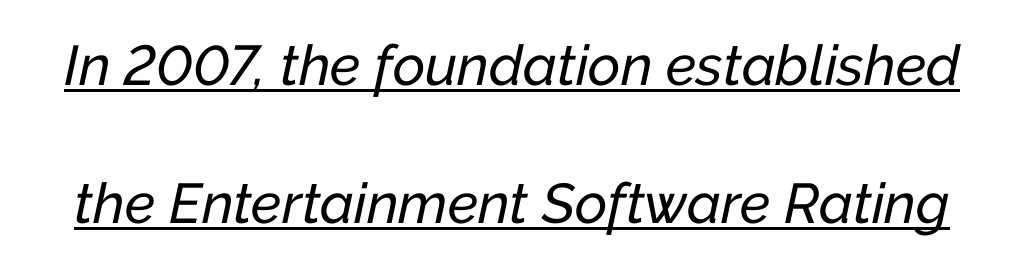
Q: Is the text italic (slanted)? A: Yes, it leans right by about 12 degrees.
Q: Is the text underlined? A: Yes.
Q: Is the spacing between letters normal or unusually wide? A: Normal.
Q: Is the spacing between lines tight, normal or loose? A: Loose.
Q: Width (condensed, normal, or wide)? A: Normal.
Q: Stroke contrast? A: Low.
Q: x-height? A: Medium.
Q: Monospaced? A: No.
